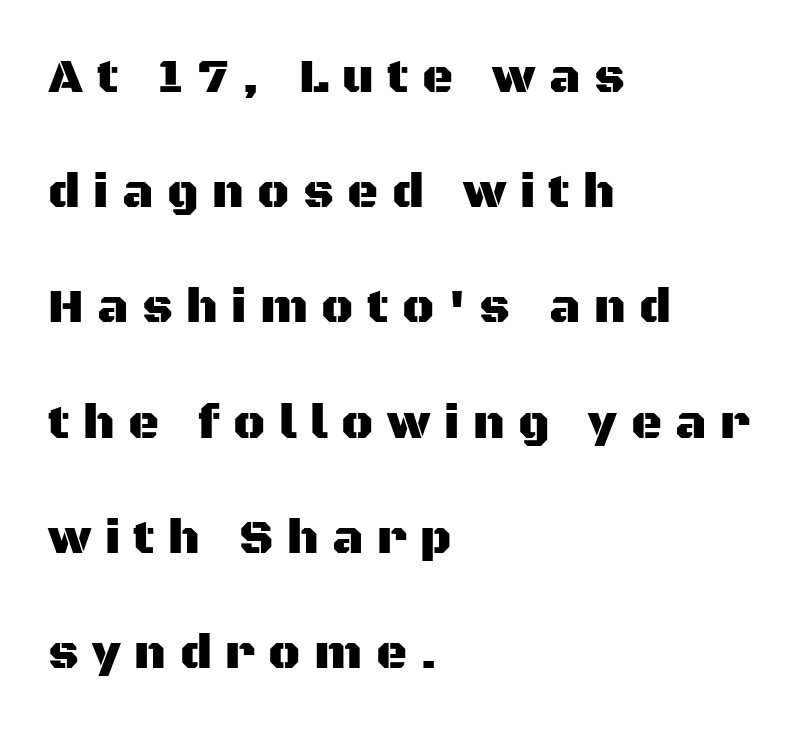
Q: Is the text italic (slanted)? A: No, it is upright.
Q: Is the typeface a serif or a sans-serif typeface? A: Sans-serif.
Q: Is the text underlined? A: No.
Q: How is the paragraph aligned? A: Left-aligned.
Q: Is the spacing between letters normal or unusually wide? A: Unusually wide.
Q: Is the spacing between lines tight, normal or loose? A: Loose.
Q: Width (condensed, normal, or wide)? A: Normal.
Q: Stroke contrast? A: Medium.
Q: x-height? A: Large.
Q: Monospaced? A: No.
